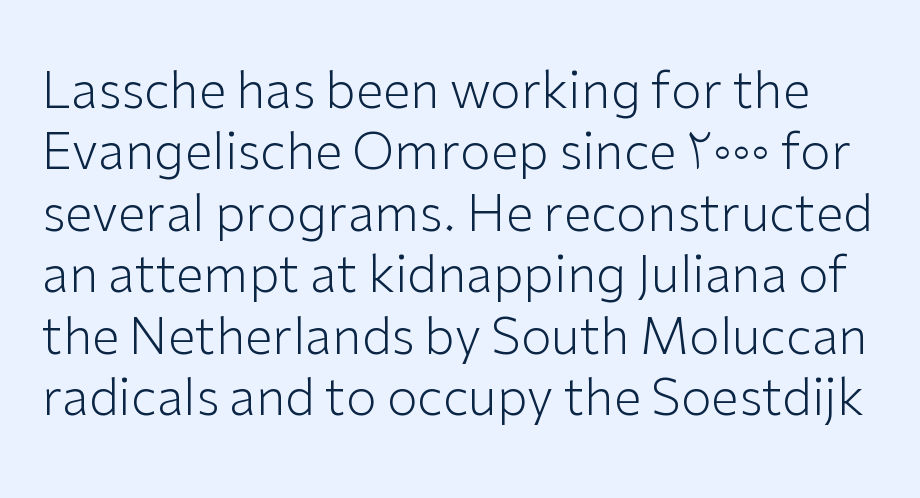
The image shows 50 px light sans-serif type, upright; set line spacing 1.23x, normal letter spacing, not underlined; low stroke contrast and a medium x-height.
